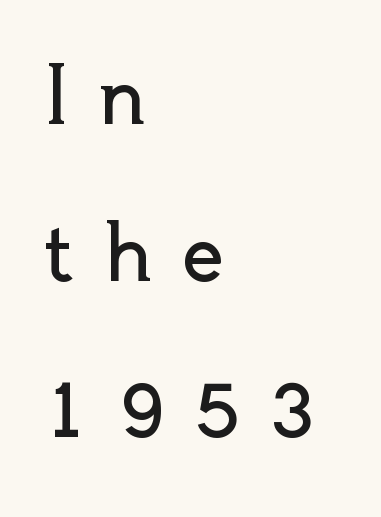
The image shows 76 px regular-weight sans-serif type, upright; set left-aligned, loose line spacing (2.06x), unusually wide letter spacing (+0.39 em), not underlined; a small x-height.
